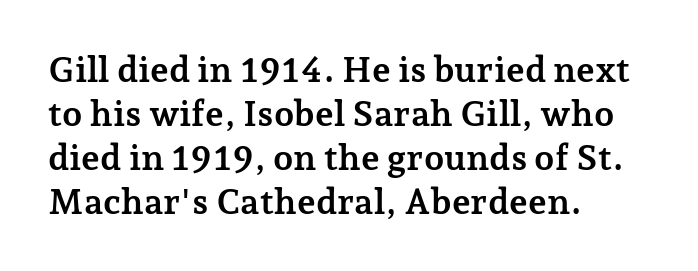
The image shows 36 px semibold serif type, upright; set left-aligned, line spacing 1.22x, normal letter spacing, not underlined; low stroke contrast and a medium x-height.
